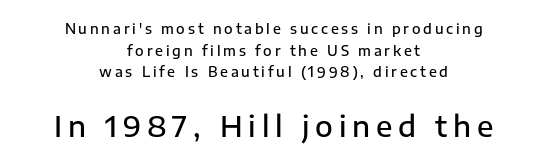
{"serif": "no", "italic": "no", "bold": "semi", "weight": "semibold", "width": "normal", "stroke_contrast": "low", "x_height": "medium", "monospaced": "no", "underline": "no", "align": "center", "line_spacing": "normal", "line_spacing_ratio": 1.54, "letter_spacing": "wide", "letter_spacing_em": 0.2, "larger_block": "second", "size_ratio": 2.07, "glyph_px": 29}
